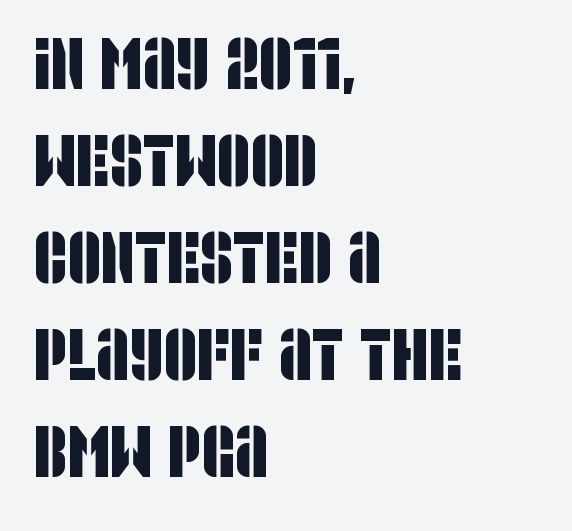
{"serif": "no", "width": "condensed", "stroke_contrast": "low", "x_height": "large", "monospaced": "no", "underline": "no", "align": "left", "line_spacing": "normal", "line_spacing_ratio": 1.33, "letter_spacing": "normal", "letter_spacing_em": 0.0, "glyph_px": 73}
